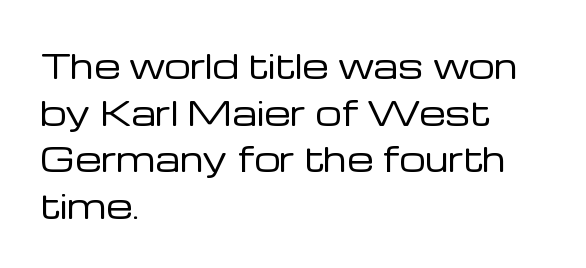
{"serif": "no", "italic": "no", "bold": "no", "weight": "regular", "width": "normal", "stroke_contrast": "low", "x_height": "medium", "monospaced": "no", "underline": "no", "align": "left", "line_spacing": "normal", "line_spacing_ratio": 1.41, "letter_spacing": "normal", "letter_spacing_em": 0.0, "glyph_px": 33}
